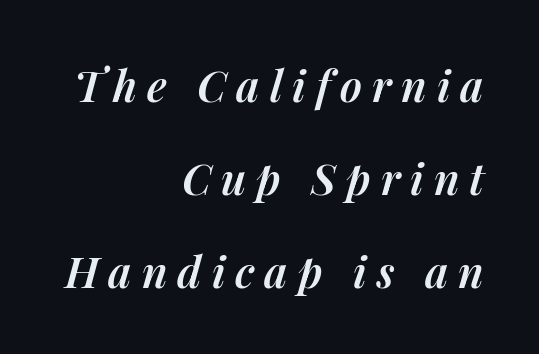
Letters rest on an invisible, unmarked baseline. The passage shown has open, widely tracked lettering throughout. Weight check: semibold — heavier than regular, not quite bold. A flush-right, rag-left setting is used for this passage. A typesetter would call this proportional, since set widths differ per character. It's the slanting kind of type.
